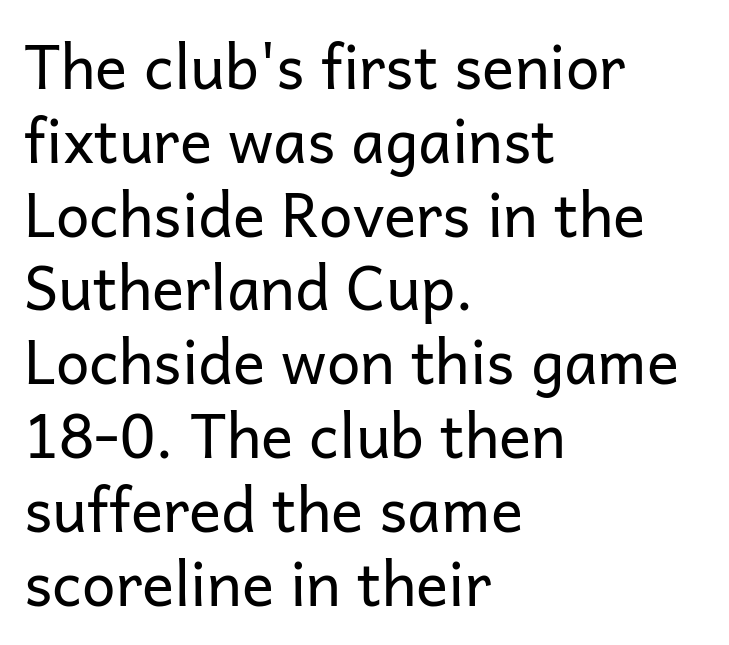
{"serif": "no", "italic": "no", "bold": "no", "weight": "regular", "width": "normal", "stroke_contrast": "low", "x_height": "medium", "monospaced": "no", "underline": "no", "align": "left", "line_spacing_ratio": 1.23, "letter_spacing": "normal", "letter_spacing_em": 0.0, "glyph_px": 60}
